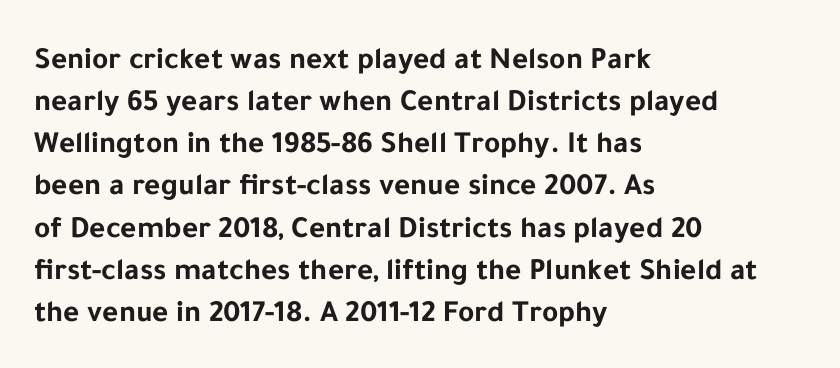
You can tell it's not italic because the verticals are truly vertical. The rows are spaced the way most documents space them. The type is set solid horizontally, with unmodified tracking. Clear beneath every line of the passage.
